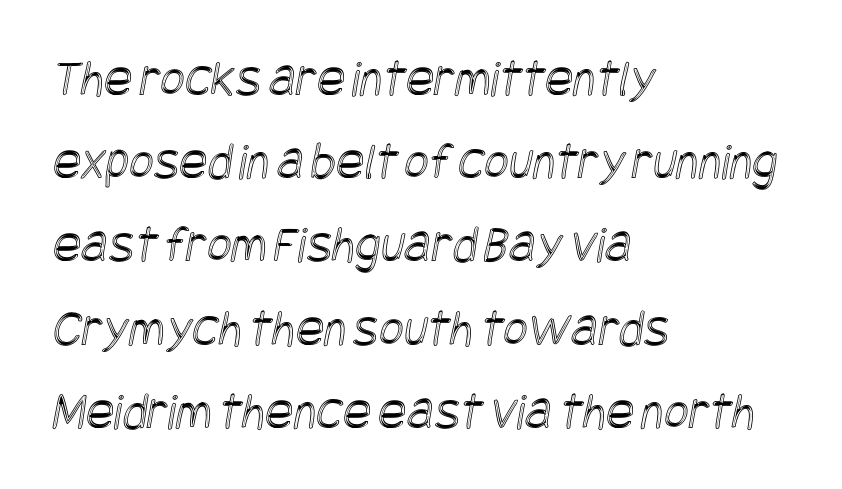
{"width": "condensed", "x_height": "large", "underline": "no", "align": "left", "line_spacing": "normal", "line_spacing_ratio": 1.57, "letter_spacing": "normal", "letter_spacing_em": 0.0, "glyph_px": 53}
